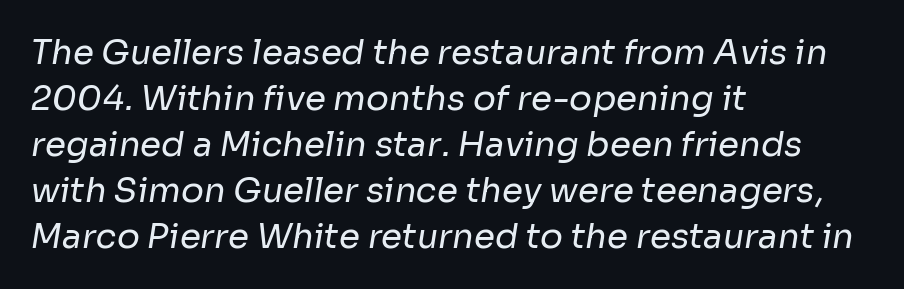
What kind of face is this? One without serifs — a sans. Beneath every word, the page is bare. The rows are spaced the way most documents space them. There is no visible air inserted between adjacent glyphs. These glyphs show unthickened strokes, regular width or finer. Spacing verdict: proportional, widths tailored to each character.
